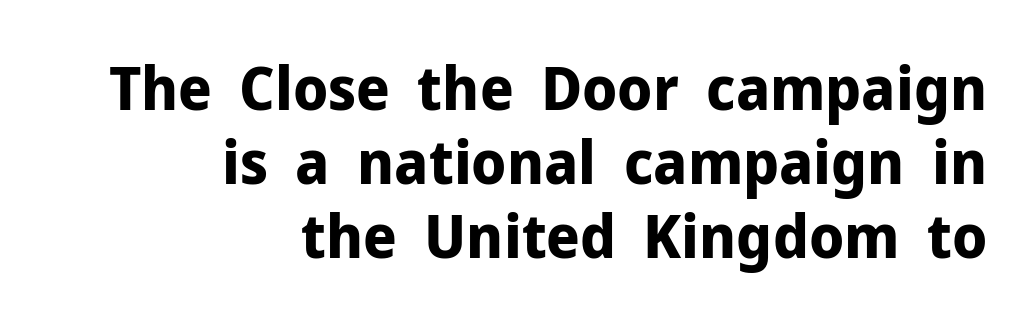
Q: Is the text bold? A: Yes.
Q: Is the text italic (slanted)? A: No, it is upright.
Q: Is the typeface a serif or a sans-serif typeface? A: Sans-serif.
Q: Is the text underlined? A: No.
Q: How is the paragraph aligned? A: Right-aligned.
Q: Is the spacing between letters normal or unusually wide? A: Normal.
Q: Width (condensed, normal, or wide)? A: Normal.
Q: Stroke contrast? A: Low.
Q: x-height? A: Medium.
Q: Monospaced? A: No.
